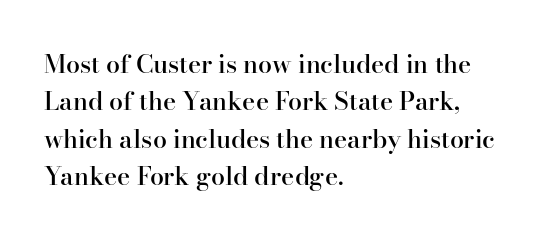
{"italic": "no", "bold": "semi", "underline": "no", "align": "left", "line_spacing": "normal", "line_spacing_ratio": 1.5, "letter_spacing": "normal", "letter_spacing_em": 0.0, "glyph_px": 25}
